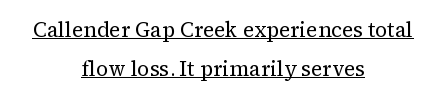
Horizontal alignment here is central, giving a formal, balanced look. Between one letter and the next there's only the usual sliver of space. Does a line run under the words? Yes, clearly. If you drew a line through each stem, it would be perfectly vertical. Unbolded letterforms with no extra heft.
